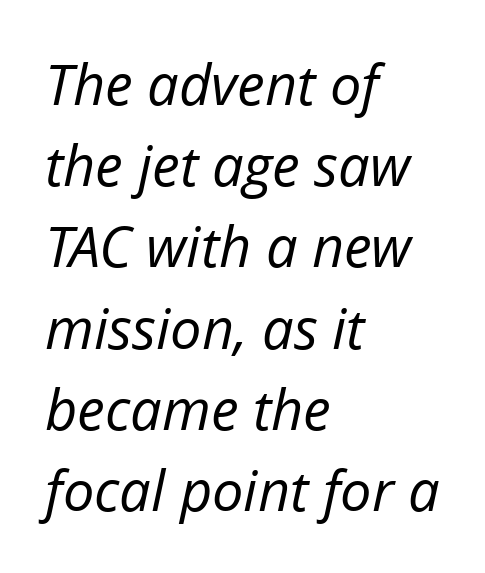
{"italic": "yes", "lean": "right", "slant_degrees": 12, "bold": "no", "weight": "regular", "width": "normal", "stroke_contrast": "low", "x_height": "medium", "monospaced": "no", "underline": "no", "align": "left", "line_spacing": "normal", "line_spacing_ratio": 1.45, "letter_spacing": "normal", "letter_spacing_em": 0.0, "glyph_px": 56}
